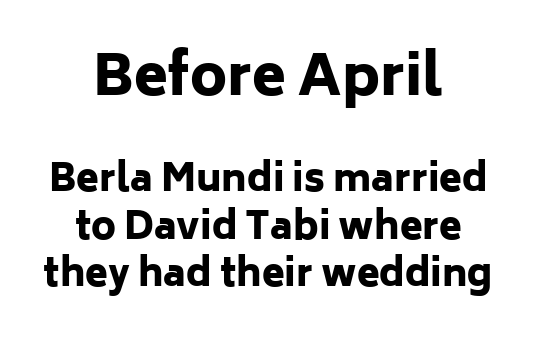
A normal amount of white space separates one row of letters from the next. Character size in the leading block exceeds that of the trailing block. The font family rendered here belongs to the sans-serif group. Proportional: the letters do not fall into vertical columns.
